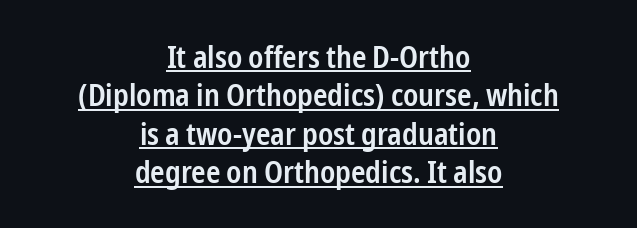
The image shows 31 px semibold, condensed sans-serif type, upright; set centered, line spacing 1.24x, normal letter spacing, underlined; low stroke contrast and a medium x-height.
